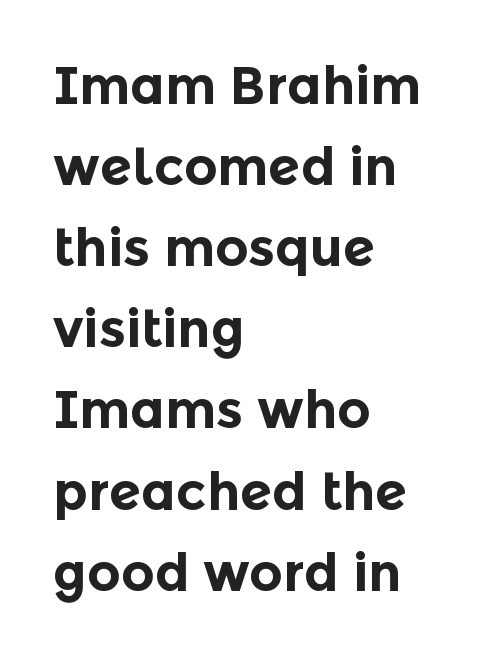
A bare baseline throughout the passage. A typesetter would call this proportional, since set widths differ per character. No italicization has been applied; the sample stays upright. The typesetting leans heavy: a genuine bold. One glance says typical: line gaps are just what's usual. Honestly, the letter spacing is just normal — you wouldn't notice it.
